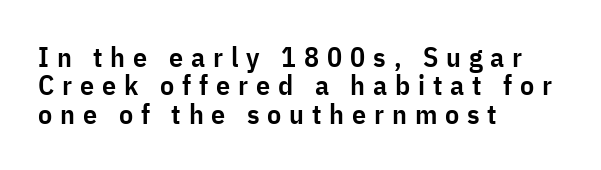
Q: Is the text bold? A: Semi-bold.
Q: Is the text italic (slanted)? A: No, it is upright.
Q: Is the typeface a serif or a sans-serif typeface? A: Sans-serif.
Q: Is the text underlined? A: No.
Q: How is the paragraph aligned? A: Left-aligned.
Q: Is the spacing between letters normal or unusually wide? A: Unusually wide.
Q: Is the spacing between lines tight, normal or loose? A: Tight.
Q: Width (condensed, normal, or wide)? A: Condensed.
Q: Stroke contrast? A: Low.
Q: x-height? A: Medium.
Q: Monospaced? A: No.
